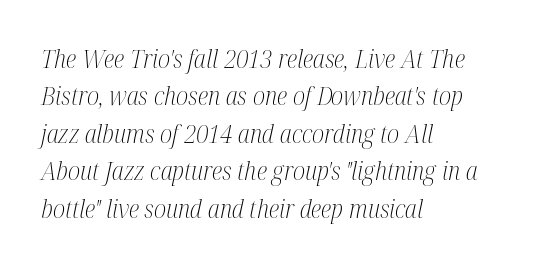
The image shows 25 px text type, italic (leaning right); set left-aligned, normal line spacing (1.5x), normal letter spacing, not underlined.
